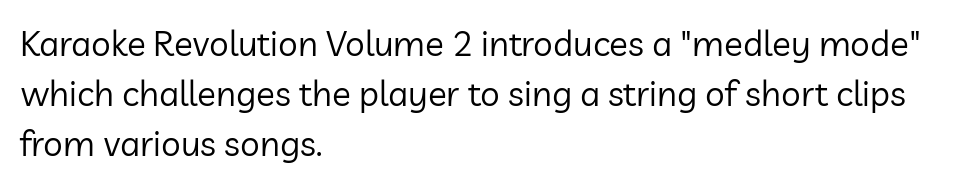
Layout note: lines flush left. It's the straight-up-and-down kind of type. The passage shown is typed in a proportional face where columns would drift. Evenly set lines give the paragraph a standard silhouette.
